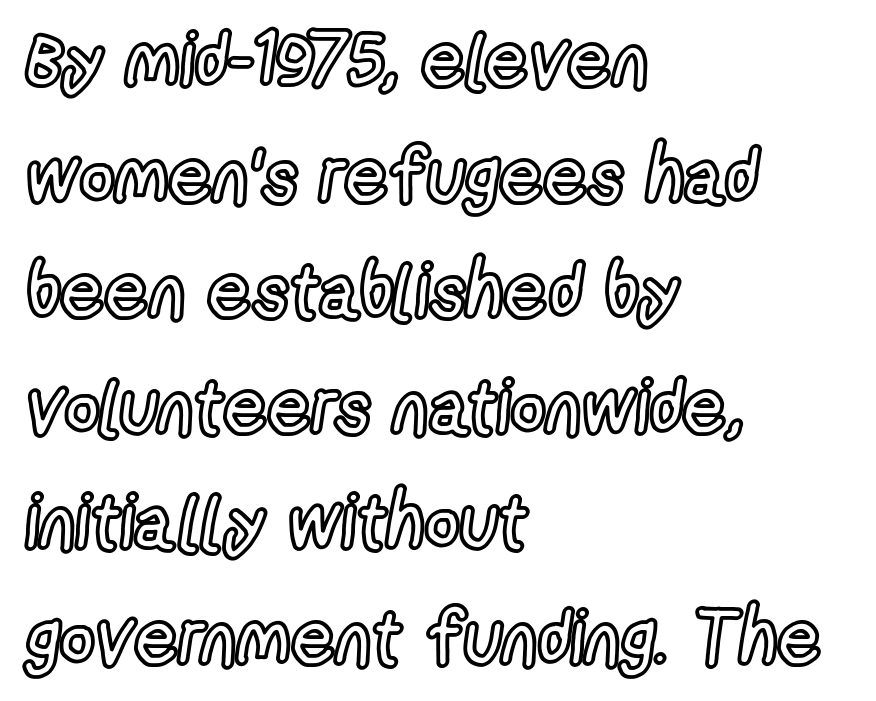
If you drew a ruler down the left edge, every line would touch it. Is the letter spacing exaggerated? No — it looks like the ordinary default. Is this a fixed-width face? No — the glyphs have proportional, varying widths.
